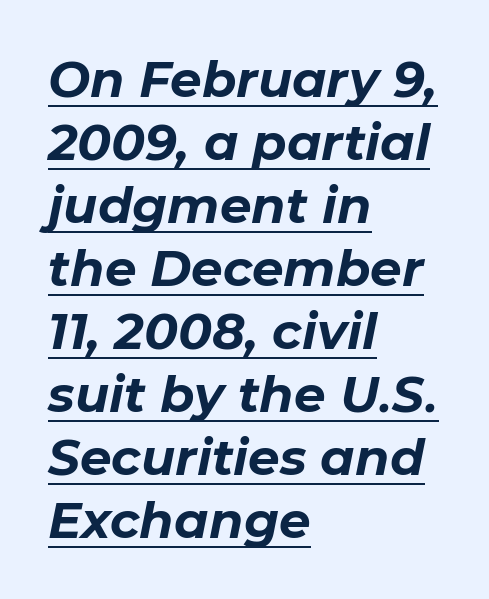
These lines were composed using italics. Teacher's note: observe the even left margin — that is flush-left alignment. This sample uses plain, unmodified letter spacing. Is there an underline? Yes — a line sits under the letters. If you measured baseline to baseline, you'd find a middling distance. This sample has the flowing, uneven cadence of proportional lettering.
